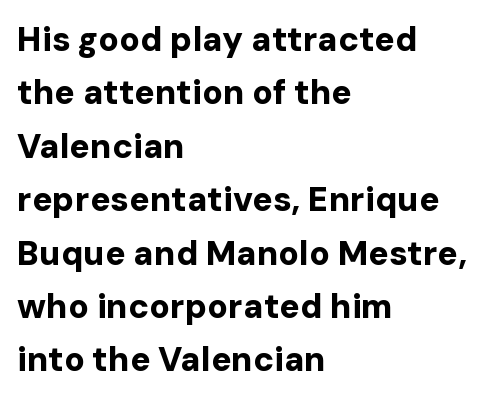
The image shows 34 px bold sans-serif type, upright; set left-aligned, normal line spacing (1.57x), normal letter spacing, not underlined; low stroke contrast and a medium x-height.
